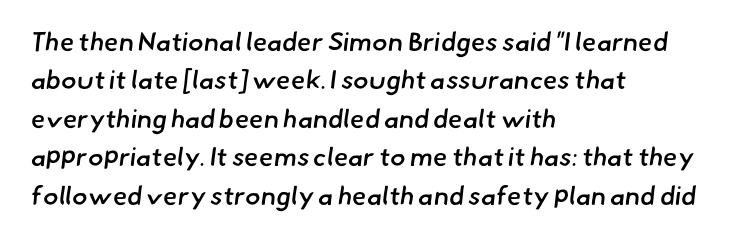
The image shows 26 px text type; set left-aligned, normal line spacing (1.48x), normal letter spacing, not underlined.
